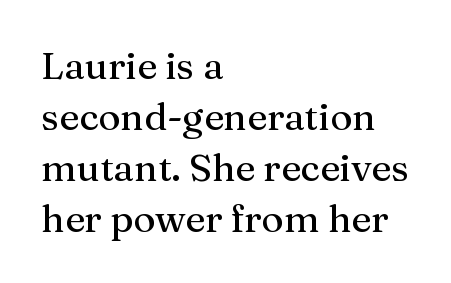
The image shows 38 px serif type, upright; set left-aligned, normal line spacing (1.34x), normal letter spacing, not underlined; medium stroke contrast and a medium x-height.
